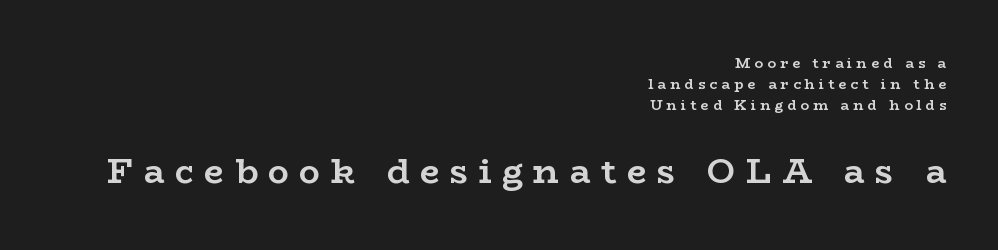
{"serif": "yes", "italic": "no", "bold": "yes", "weight": "semibold", "width": "wide", "stroke_contrast": "low", "x_height": "medium", "monospaced": "no", "underline": "no", "align": "right", "line_spacing": "normal", "line_spacing_ratio": 1.5, "letter_spacing": "wide", "letter_spacing_em": 0.3, "larger_block": "second", "size_ratio": 2.5, "glyph_px": 35}
